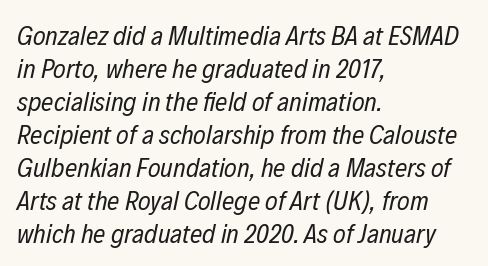
The image shows 27 px text type, italic (leaning right); set left-aligned, line spacing 1.22x, normal letter spacing, not underlined.
